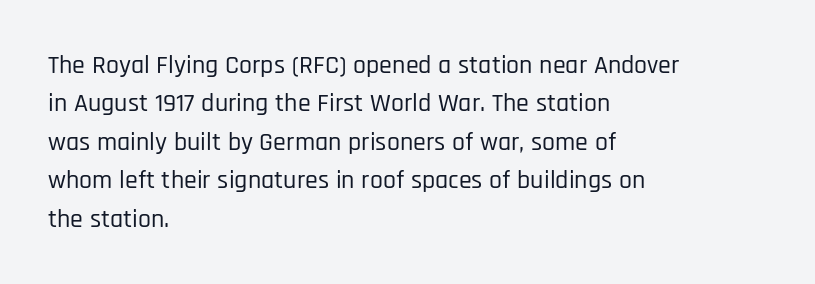
These lines keep a tight, regular rhythm from letter to letter. A student would call this left alignment; a typographer would say flush left, rag right. Descenders are the only things crossing below the line. Evenly set lines give the paragraph a standard silhouette. Ordinary non-slanted type is in use.
